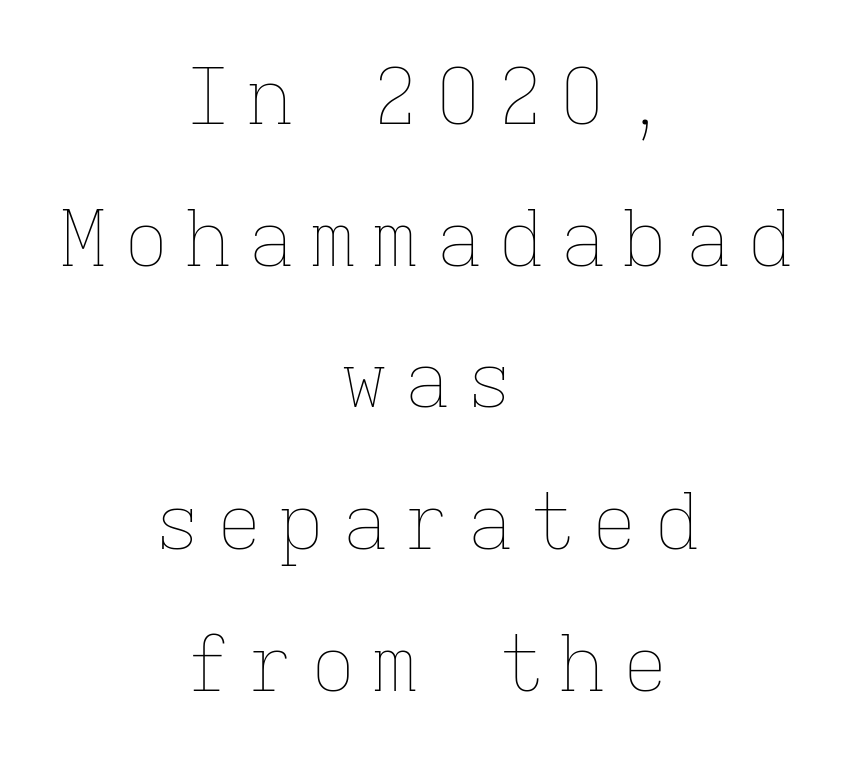
The baseline area is clear. The lettering holds an erect, upright posture throughout. The letterforms stand isolated, each surrounded by extra space. Is this a heavy cut? Hardly; it is regular or lighter. Monospaced: the letters line up in strict vertical columns. Typeset on center — no edge is straight.
